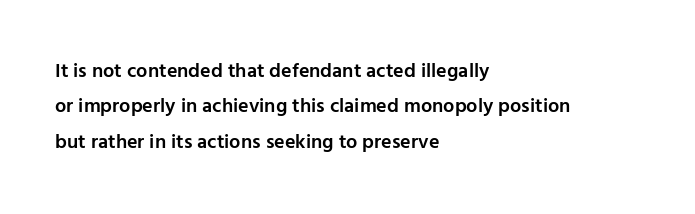
Q: Is the text bold? A: Semi-bold.
Q: Is the text italic (slanted)? A: No, it is upright.
Q: Is the text underlined? A: No.
Q: How is the paragraph aligned? A: Left-aligned.
Q: Is the spacing between letters normal or unusually wide? A: Normal.
